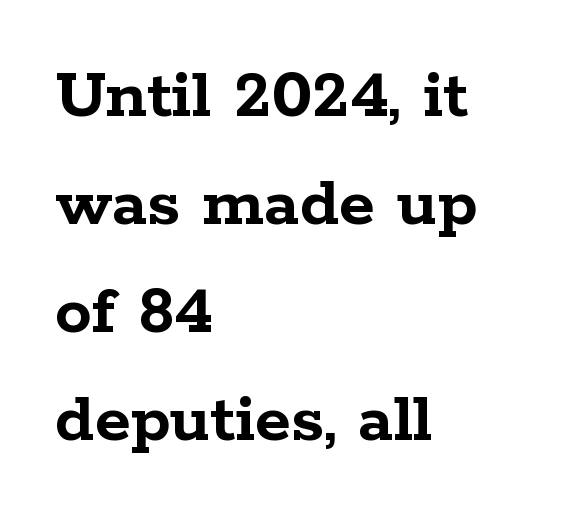
Looks like regular typesetting: each glyph gets only the width it needs. Notice how the passage keeps a crisp vertical edge on the left only. What's the leading like? Ordinary, nothing unusual. The designer went with a serif here, giving each stem small feet. Tracking value appears to be zero — textbook default spacing. Quick note: not italic, upright.
